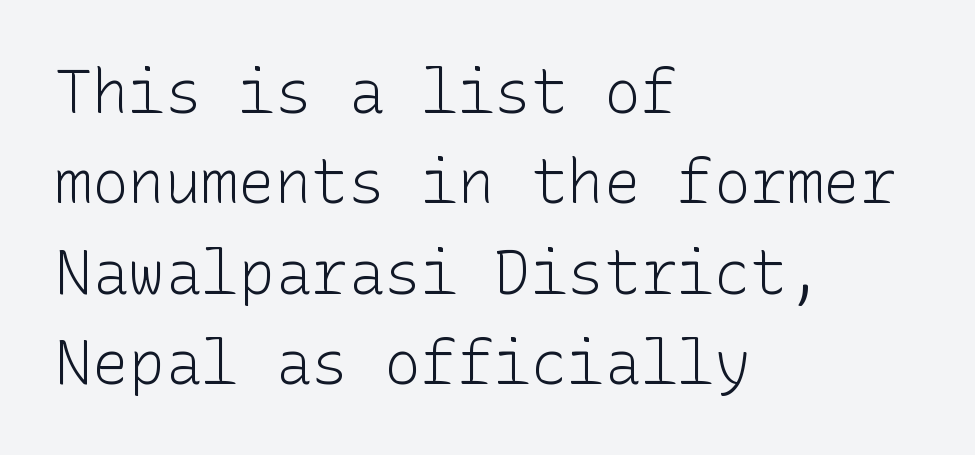
Q: Is the text bold? A: No.
Q: Is the text italic (slanted)? A: No, it is upright.
Q: Is the typeface a serif or a sans-serif typeface? A: Sans-serif.
Q: Is the text underlined? A: No.
Q: How is the paragraph aligned? A: Left-aligned.
Q: Is the spacing between letters normal or unusually wide? A: Normal.
Q: Is the spacing between lines tight, normal or loose? A: Normal.
Q: Width (condensed, normal, or wide)? A: Normal.
Q: Stroke contrast? A: Low.
Q: x-height? A: Medium.
